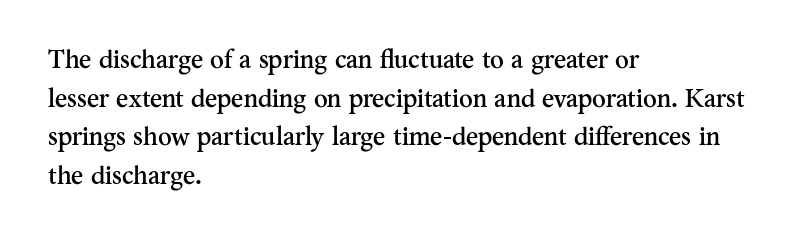
The image shows 26 px text type, upright; set left-aligned, normal line spacing (1.49x), normal letter spacing, not underlined.
